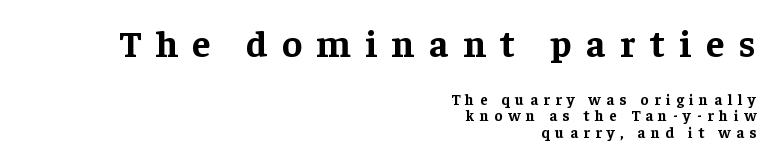
The image shows 38 px bold serif type, upright; set right-aligned, tight line spacing (1.09x), unusually wide letter spacing (+0.38 em), not underlined; the first (top) block is 2.53x larger; low stroke contrast and a medium x-height.
